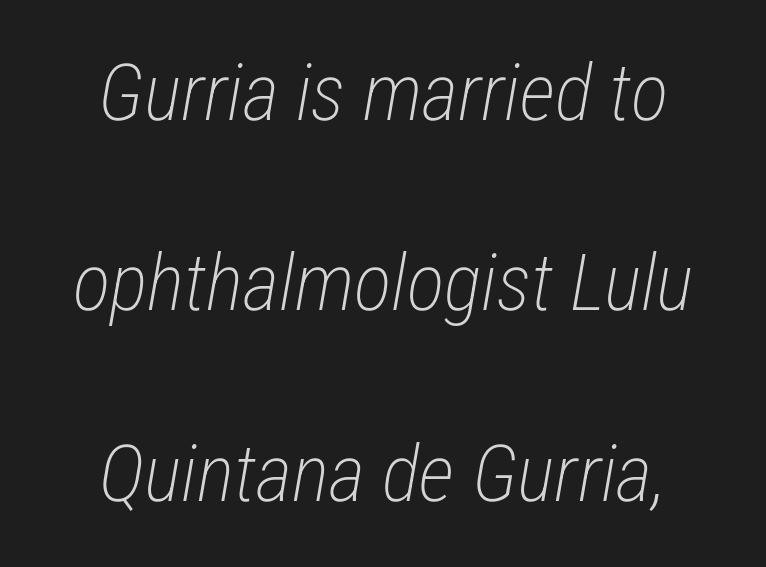
The image shows 79 px light, condensed type, italic (leaning right); set centered, loose line spacing (2.41x), normal letter spacing, not underlined; low stroke contrast and a medium x-height.
